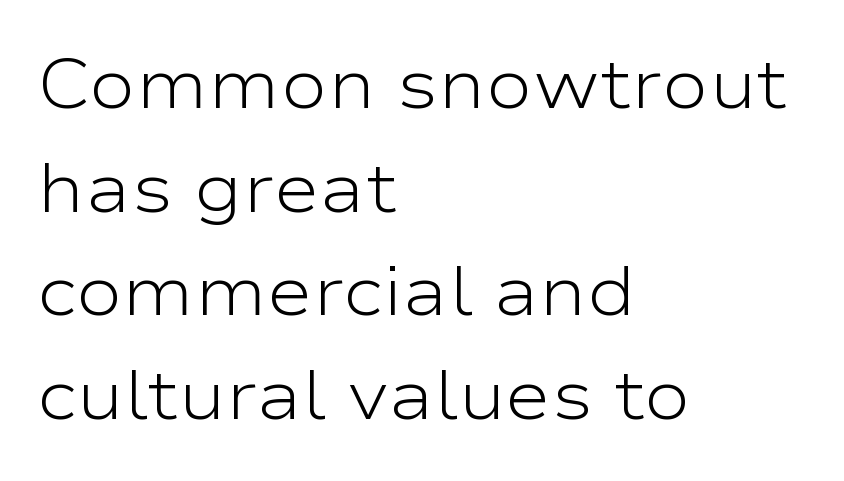
The image shows 70 px light, wide sans-serif type, upright; set left-aligned, normal line spacing (1.48x), normal letter spacing, not underlined; low stroke contrast and a medium x-height.
